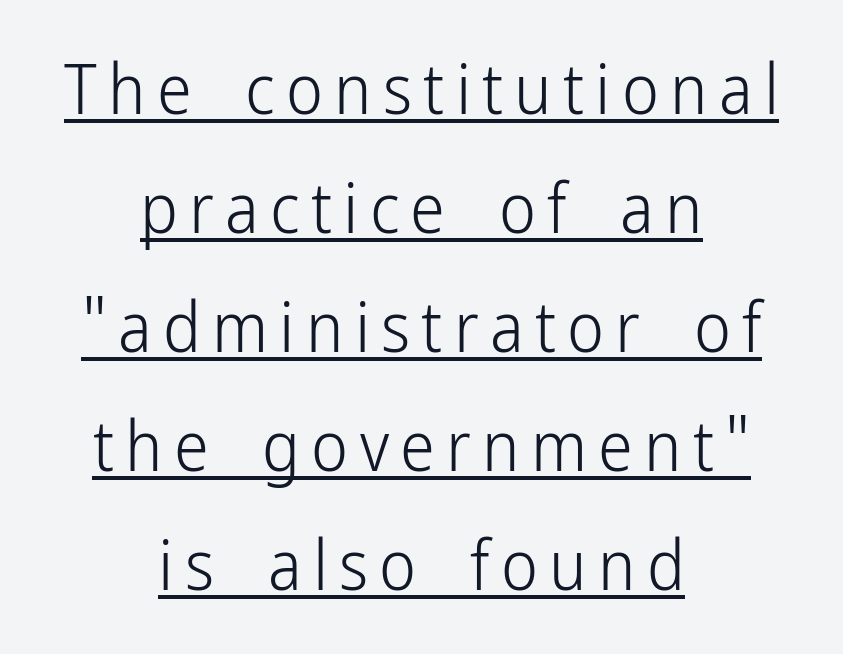
The image shows 70 px light, condensed sans-serif type, upright; set centered, normal line spacing (1.7x), underlined; low stroke contrast and a medium x-height.
